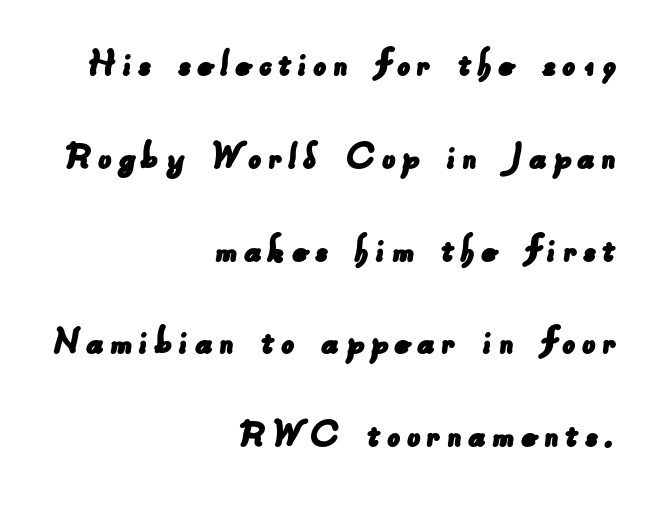
The image shows 42 px sans-serif type; set right-aligned, loose line spacing (2.21x), not underlined; low stroke contrast and a small x-height.
